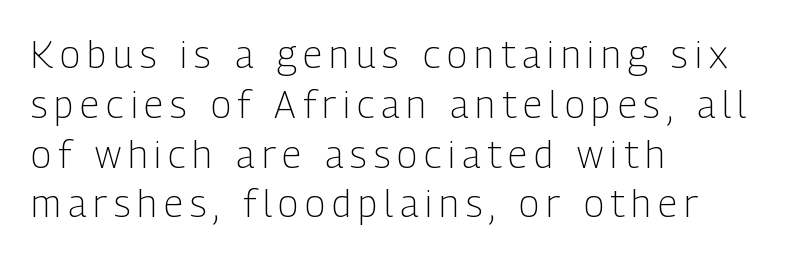
A roman cut, with each character standing at attention. Line starts are locked; line ends wander. No word sits above an underline. The line-height multiplier appears to be the usual default. This rendering employs a face without finishing strokes, i.e., a sans-serif. Proportional: the letters do not fall into vertical columns.
